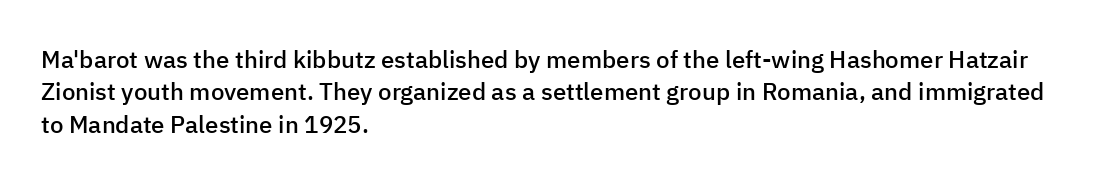
Q: Is the text bold? A: Semi-bold.
Q: Is the text italic (slanted)? A: No, it is upright.
Q: Is the text underlined? A: No.
Q: How is the paragraph aligned? A: Left-aligned.
Q: Is the spacing between letters normal or unusually wide? A: Normal.
Q: Is the spacing between lines tight, normal or loose? A: Normal.
